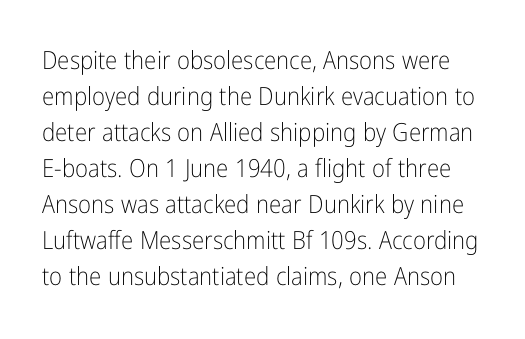
The image shows 25 px text type, upright; set normal line spacing (1.44x), normal letter spacing, not underlined.
